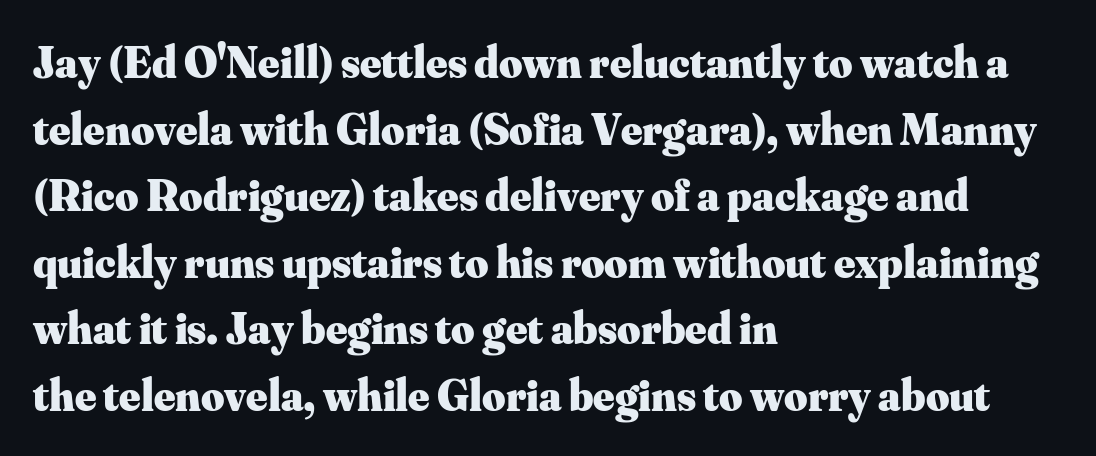
Note the varied advance widths — an 'i' is clearly narrower than an 'm'. Underlining? Definitely not there. The type is set solid horizontally, with unmodified tracking. The rendering uses a bold face; every stroke is thick and dark.
